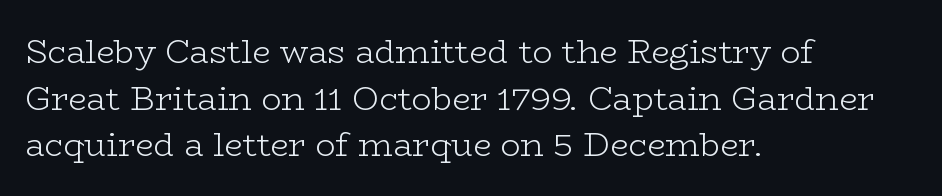
{"serif": "yes", "italic": "no", "bold": "no", "weight": "light", "width": "wide", "stroke_contrast": "low", "x_height": "medium", "monospaced": "no", "underline": "no", "align": "left", "line_spacing": "normal", "line_spacing_ratio": 1.41, "letter_spacing": "normal", "letter_spacing_em": 0.0, "glyph_px": 33}
